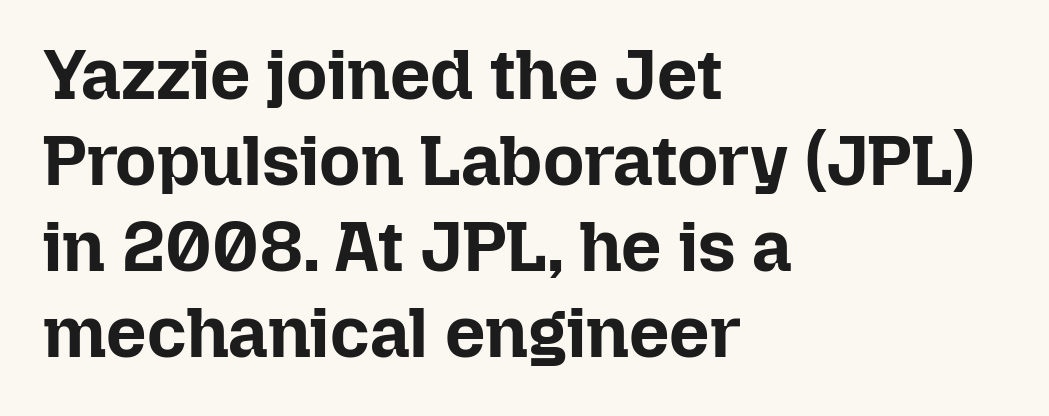
The passage shown is not underscored anywhere. In terms of letterspacing, this is plain default setting. In CSS terms this would be text-align: left. The letters stand upright; this is a roman face.
